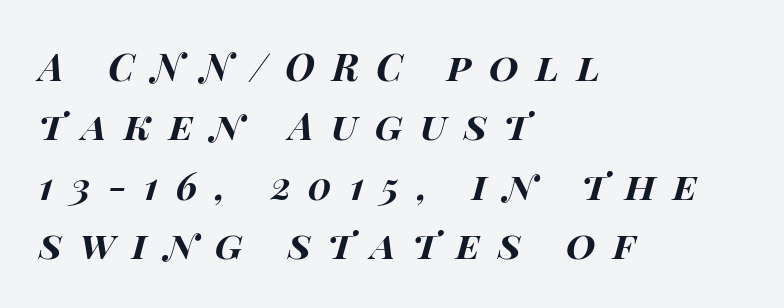
Q: Is the text bold? A: Yes.
Q: Is the text italic (slanted)? A: Yes, it leans right by about 15 degrees.
Q: Is the text underlined? A: No.
Q: How is the paragraph aligned? A: Left-aligned.
Q: Is the spacing between letters normal or unusually wide? A: Unusually wide.
Q: Is the spacing between lines tight, normal or loose? A: Normal.
Q: Width (condensed, normal, or wide)? A: Wide.
Q: Stroke contrast? A: High.
Q: x-height? A: Large.
Q: Monospaced? A: No.
